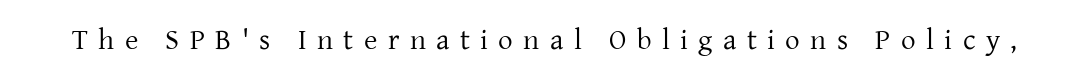
These glyphs show unthickened strokes, regular width or finer. The letterforms stand isolated, each surrounded by extra space. Varying glyph widths throughout — classic text-font behaviour. Each row of text sits above clean, open space. Every character sits straight up, as roman type does. Check where the strokes stop: tiny serifs finish them off.
